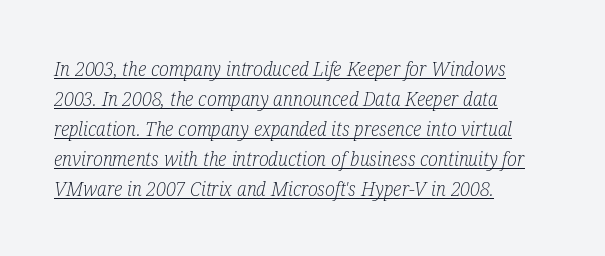
{"italic": "yes", "lean": "right", "slant_degrees": 12, "bold": "no", "underline": "yes", "align": "left", "line_spacing": "normal", "line_spacing_ratio": 1.5, "letter_spacing": "normal", "letter_spacing_em": 0.0, "glyph_px": 20}
